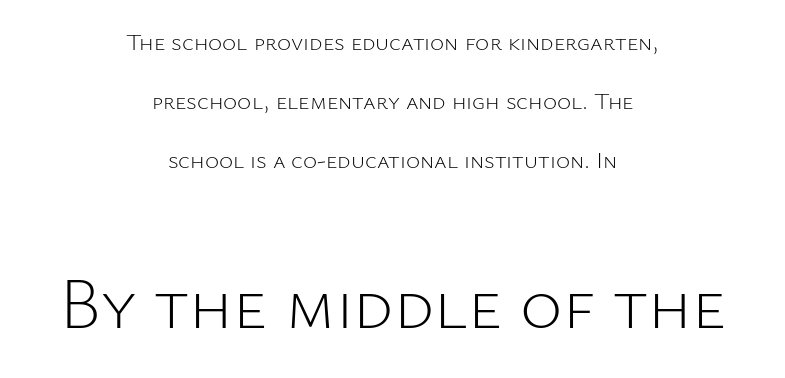
Q: Is the text bold? A: No.
Q: Is the text italic (slanted)? A: No, it is upright.
Q: Is the typeface a serif or a sans-serif typeface? A: Sans-serif.
Q: Is the text underlined? A: No.
Q: How is the paragraph aligned? A: Centered.
Q: Is the spacing between letters normal or unusually wide? A: Normal.
Q: Is the spacing between lines tight, normal or loose? A: Loose.
Q: Which block of text is set in a larger size, the first (top) or the second (bottom)? A: The second (bottom) one.
Q: Width (condensed, normal, or wide)? A: Normal.
Q: Stroke contrast? A: Low.
Q: x-height? A: Medium.
Q: Monospaced? A: No.
